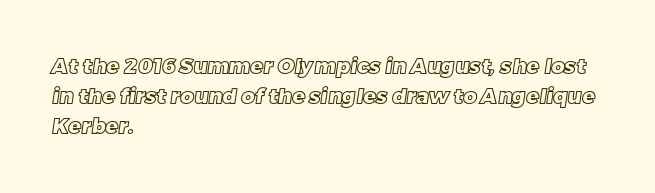
{"underline": "no", "align": "left", "line_spacing": "normal", "line_spacing_ratio": 1.43, "letter_spacing": "normal", "letter_spacing_em": 0.0, "glyph_px": 21}
